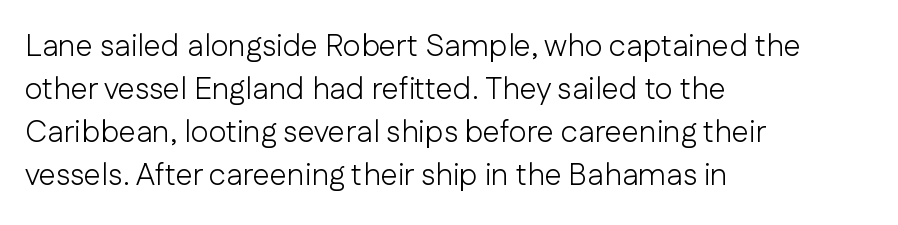
The passage is arranged the way most books set body copy — flush left. The typography opts for an upright posture over an oblique one. The letters look calm and open, with moderate or lighter stems. The specimen omits any rule beneath the text block's lines. These lines are composed in type without serifs. How are the letters spaced? Ordinarily, with no added tracking.
